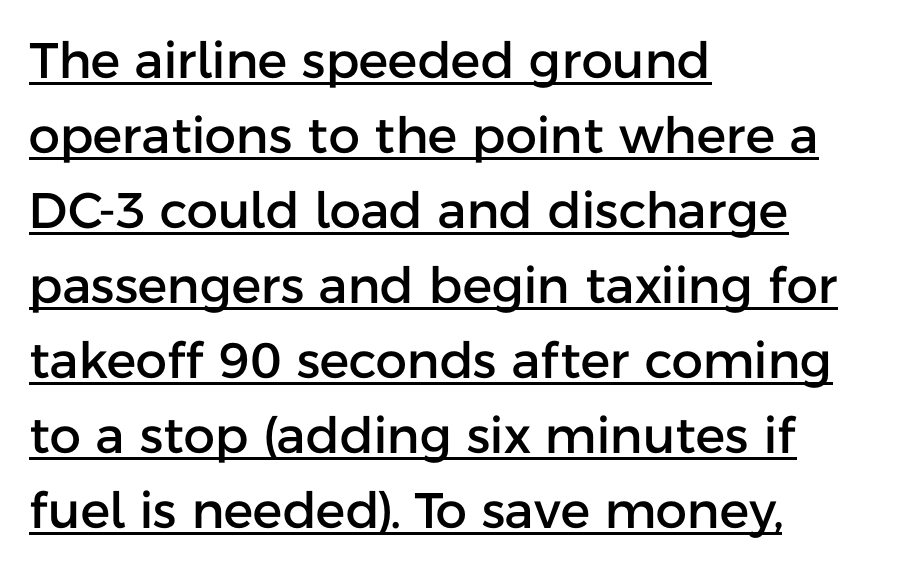
{"serif": "no", "italic": "no", "width": "normal", "stroke_contrast": "low", "x_height": "medium", "monospaced": "no", "underline": "yes", "align": "left", "line_spacing": "normal", "line_spacing_ratio": 1.5, "letter_spacing": "normal", "letter_spacing_em": 0.0, "glyph_px": 50}
